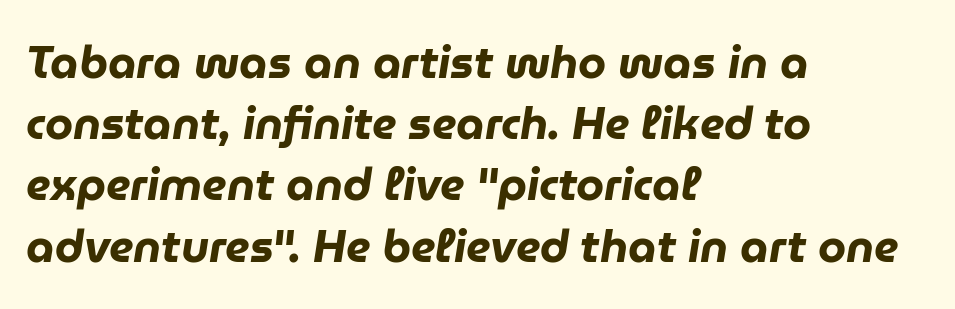
Check the space under the baseline: it is left empty. Line starts are locked; line ends wander. Quick note: italic. Here the glyphs are tracked normally, forming tight word shapes. The designer left line spacing at the default. Think of a printed novel: that variable character pitch is what you see here.
